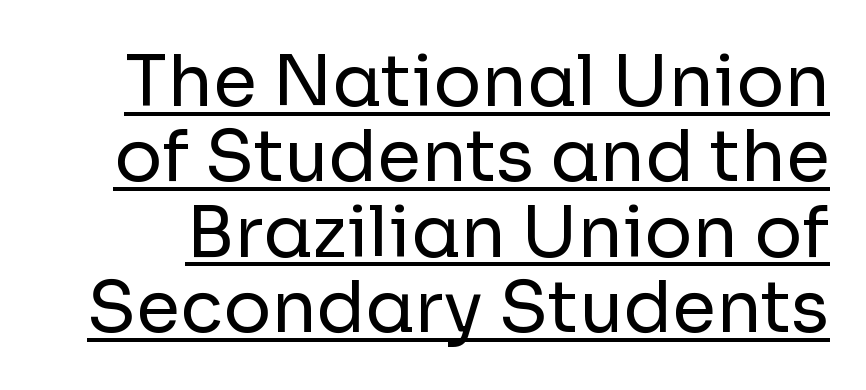
Q: Is the text bold? A: No.
Q: Is the text italic (slanted)? A: No, it is upright.
Q: Is the typeface a serif or a sans-serif typeface? A: Sans-serif.
Q: Is the text underlined? A: Yes.
Q: Is the spacing between letters normal or unusually wide? A: Normal.
Q: Is the spacing between lines tight, normal or loose? A: Tight.
Q: Width (condensed, normal, or wide)? A: Normal.
Q: Stroke contrast? A: Low.
Q: x-height? A: Medium.
Q: Monospaced? A: No.
